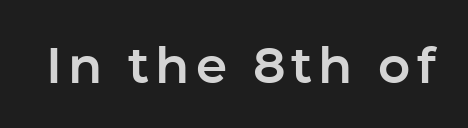
Q: Is the text italic (slanted)? A: No, it is upright.
Q: Is the typeface a serif or a sans-serif typeface? A: Sans-serif.
Q: Is the text underlined? A: No.
Q: Width (condensed, normal, or wide)? A: Normal.
Q: Stroke contrast? A: Low.
Q: x-height? A: Medium.
Q: Monospaced? A: No.
